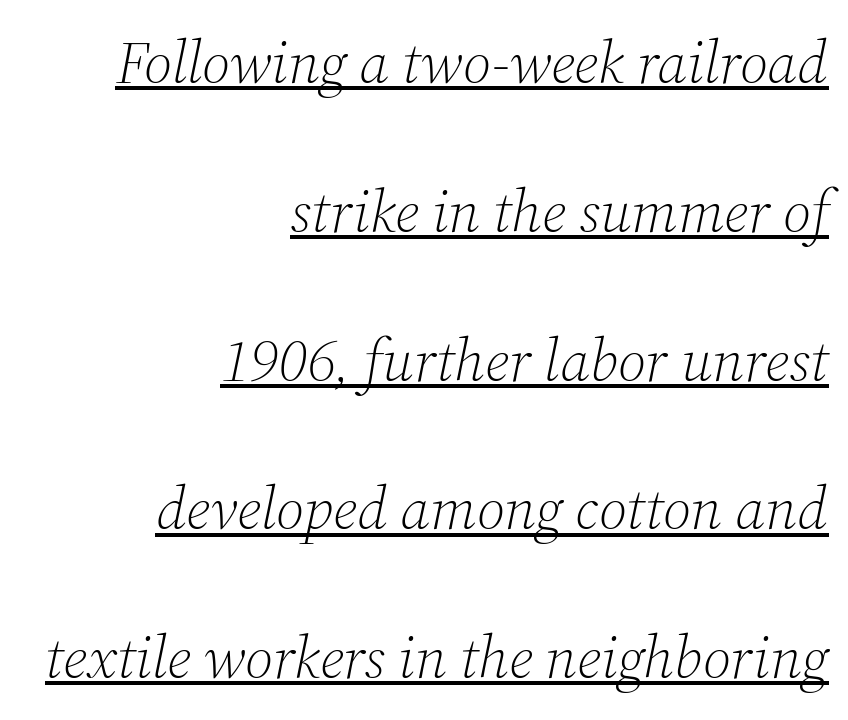
Q: Is the text bold? A: No.
Q: Is the text italic (slanted)? A: Yes, it leans right by about 12 degrees.
Q: Is the typeface a serif or a sans-serif typeface? A: Serif.
Q: Is the text underlined? A: Yes.
Q: How is the paragraph aligned? A: Right-aligned.
Q: Is the spacing between letters normal or unusually wide? A: Normal.
Q: Is the spacing between lines tight, normal or loose? A: Loose.
Q: Width (condensed, normal, or wide)? A: Normal.
Q: Stroke contrast? A: Medium.
Q: x-height? A: Medium.
Q: Monospaced? A: No.
